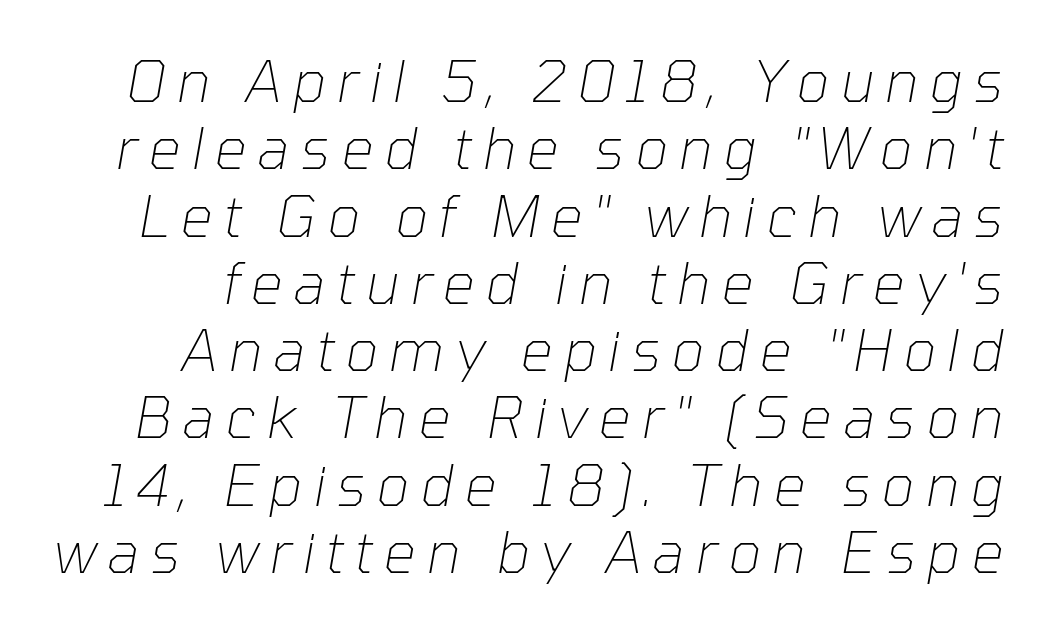
Q: Is the text bold? A: No.
Q: Is the text italic (slanted)? A: Yes, it leans right by about 10 degrees.
Q: Is the text underlined? A: No.
Q: Width (condensed, normal, or wide)? A: Normal.
Q: Stroke contrast? A: Low.
Q: x-height? A: Medium.
Q: Monospaced? A: No.
